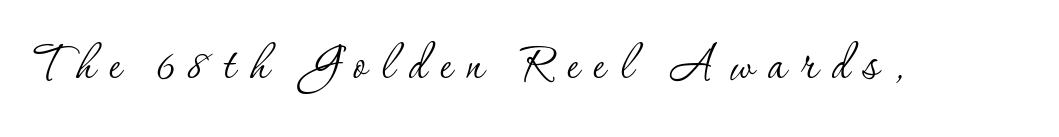
Q: Is the text bold? A: No.
Q: Is the text italic (slanted)? A: Yes.
Q: Is the typeface a serif or a sans-serif typeface? A: Serif.
Q: Is the text underlined? A: No.
Q: Is the spacing between letters normal or unusually wide? A: Unusually wide.
Q: Width (condensed, normal, or wide)? A: Normal.
Q: Stroke contrast? A: Low.
Q: x-height? A: Small.
Q: Monospaced? A: No.
